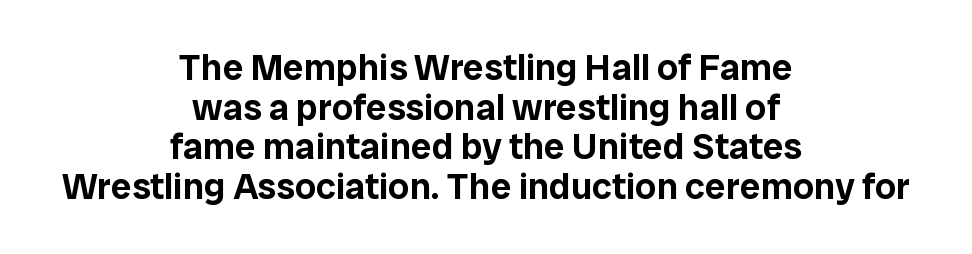
Spacing verdict: proportional, widths tailored to each character. The font's upright variant was chosen for this text. This sample uses plain, unmodified letter spacing. Both edges are ragged and mirror each other, which tells us the setting is centered. Classification — sans serif. Descender tails drop into unmarked territory.
